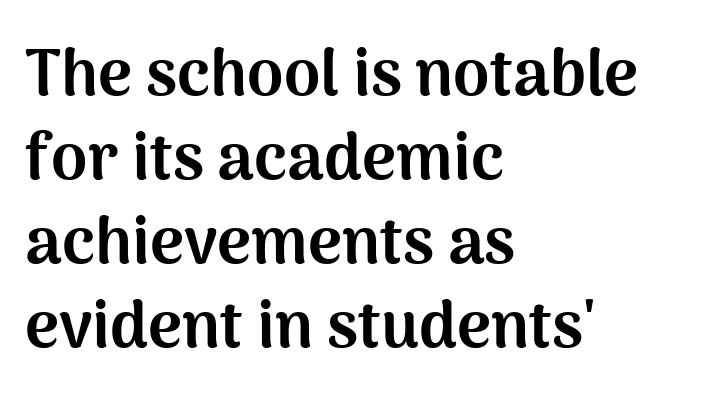
{"serif": "no", "italic": "no", "bold": "yes", "weight": "bold", "width": "normal", "stroke_contrast": "medium", "x_height": "medium", "monospaced": "no", "underline": "no", "align": "left", "line_spacing": "normal", "line_spacing_ratio": 1.29, "letter_spacing": "normal", "letter_spacing_em": 0.0, "glyph_px": 65}
